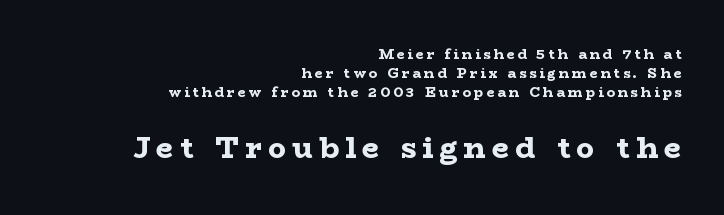
Q: Is the text bold? A: Yes.
Q: Is the text italic (slanted)? A: No, it is upright.
Q: Is the typeface a serif or a sans-serif typeface? A: Serif.
Q: Is the text underlined? A: No.
Q: How is the paragraph aligned? A: Right-aligned.
Q: Is the spacing between letters normal or unusually wide? A: Unusually wide.
Q: Is the spacing between lines tight, normal or loose? A: Normal.
Q: Which block of text is set in a larger size, the first (top) or the second (bottom)? A: The second (bottom) one.
Q: Width (condensed, normal, or wide)? A: Wide.
Q: Stroke contrast? A: Low.
Q: x-height? A: Medium.
Q: Monospaced? A: No.
